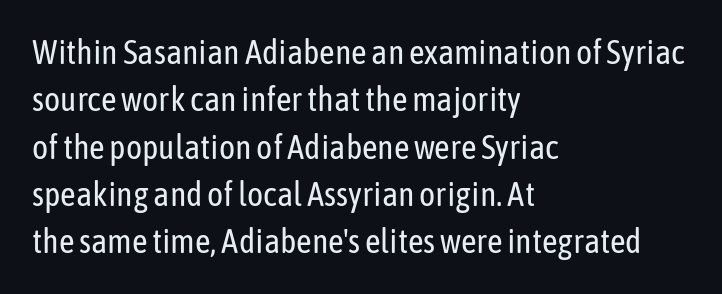
Q: Is the text bold? A: No.
Q: Is the text italic (slanted)? A: No, it is upright.
Q: Is the typeface a serif or a sans-serif typeface? A: Sans-serif.
Q: Is the text underlined? A: No.
Q: How is the paragraph aligned? A: Left-aligned.
Q: Is the spacing between letters normal or unusually wide? A: Normal.
Q: Is the spacing between lines tight, normal or loose? A: Normal.
Q: Width (condensed, normal, or wide)? A: Condensed.
Q: Stroke contrast? A: Low.
Q: x-height? A: Medium.
Q: Monospaced? A: No.
